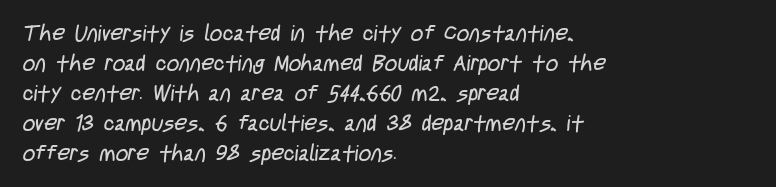
Q: Is the text bold? A: No.
Q: Is the text underlined? A: No.
Q: How is the paragraph aligned? A: Left-aligned.
Q: Is the spacing between letters normal or unusually wide? A: Normal.
Q: Is the spacing between lines tight, normal or loose? A: Normal.
